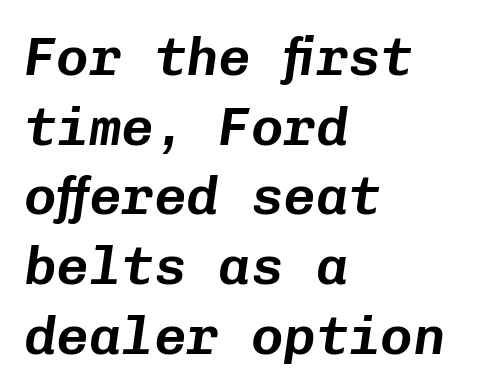
Q: Is the text italic (slanted)? A: Yes, it leans right by about 8 degrees.
Q: Is the text underlined? A: No.
Q: How is the paragraph aligned? A: Left-aligned.
Q: Is the spacing between letters normal or unusually wide? A: Normal.
Q: Is the spacing between lines tight, normal or loose? A: Normal.
Q: Width (condensed, normal, or wide)? A: Normal.
Q: Stroke contrast? A: Low.
Q: x-height? A: Medium.
Q: Monospaced? A: Yes.
